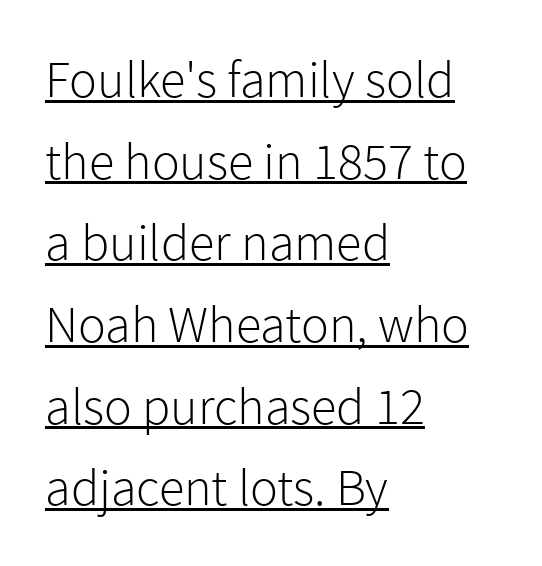
Q: Is the text bold? A: No.
Q: Is the text italic (slanted)? A: No, it is upright.
Q: Is the typeface a serif or a sans-serif typeface? A: Sans-serif.
Q: Is the text underlined? A: Yes.
Q: How is the paragraph aligned? A: Left-aligned.
Q: Is the spacing between letters normal or unusually wide? A: Normal.
Q: Is the spacing between lines tight, normal or loose? A: Normal.
Q: Width (condensed, normal, or wide)? A: Normal.
Q: x-height? A: Medium.
Q: Monospaced? A: No.
